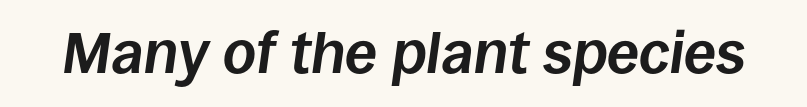
The image shows 58 px bold type, italic (leaning right); set normal letter spacing, not underlined; low stroke contrast and a large x-height.
